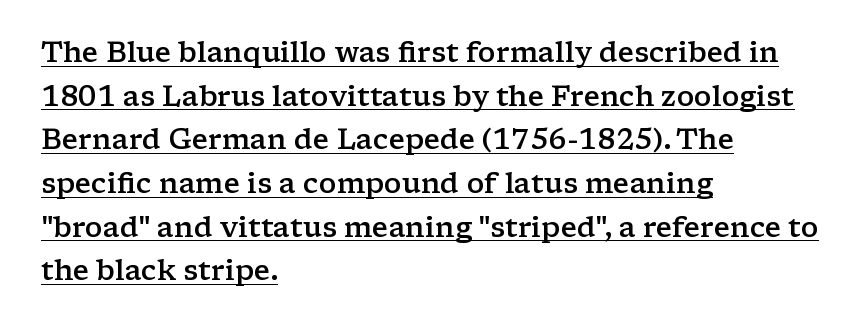
Q: Is the text bold? A: Semi-bold.
Q: Is the text italic (slanted)? A: No, it is upright.
Q: Is the typeface a serif or a sans-serif typeface? A: Serif.
Q: Is the text underlined? A: Yes.
Q: How is the paragraph aligned? A: Left-aligned.
Q: Is the spacing between letters normal or unusually wide? A: Normal.
Q: Is the spacing between lines tight, normal or loose? A: Normal.
Q: Width (condensed, normal, or wide)? A: Wide.
Q: Stroke contrast? A: Low.
Q: x-height? A: Medium.
Q: Monospaced? A: No.
